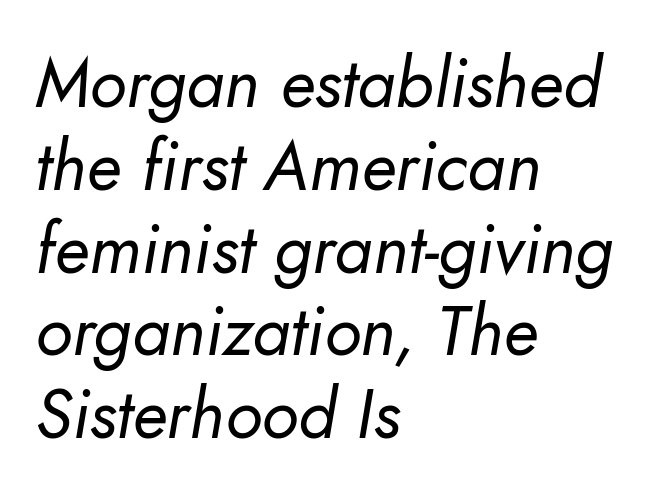
The paragraph shown leans on its left margin. Character widths vary here, with narrow letters taking less room than wide ones. When letters slant like this, we call the style italic. Words appear dense and cohesive because spacing is normal.
